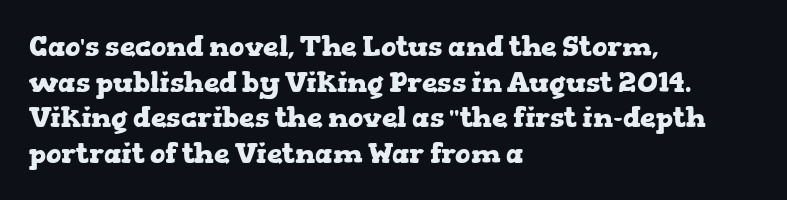
The image shows 28 px heavy, wide serif type, upright; set left-aligned, normal line spacing (1.27x), normal letter spacing, not underlined; low stroke contrast and a medium x-height.
